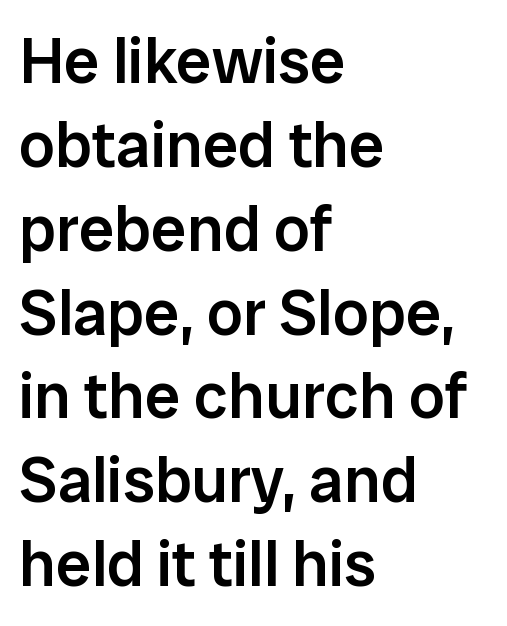
You could call the tracking neutral — neither tight nor loose. Note: no serifs on the glyphs. The rendering uses a moderate line-height, typical for paragraphs. A somewhat darkened texture: the type is semibold rather than bold.
